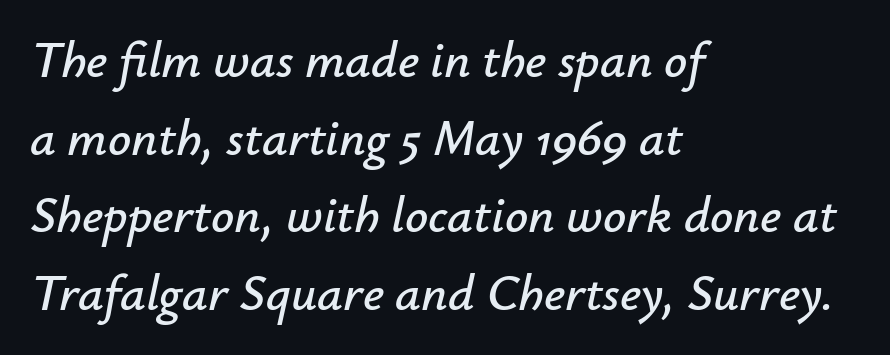
Nothing unusual about the tracking: characters are spaced as the font intends. The letters advance in unequal steps, a hallmark of proportional type. Check under the words: just untouched page. Slant detected: the letters are inclined.
